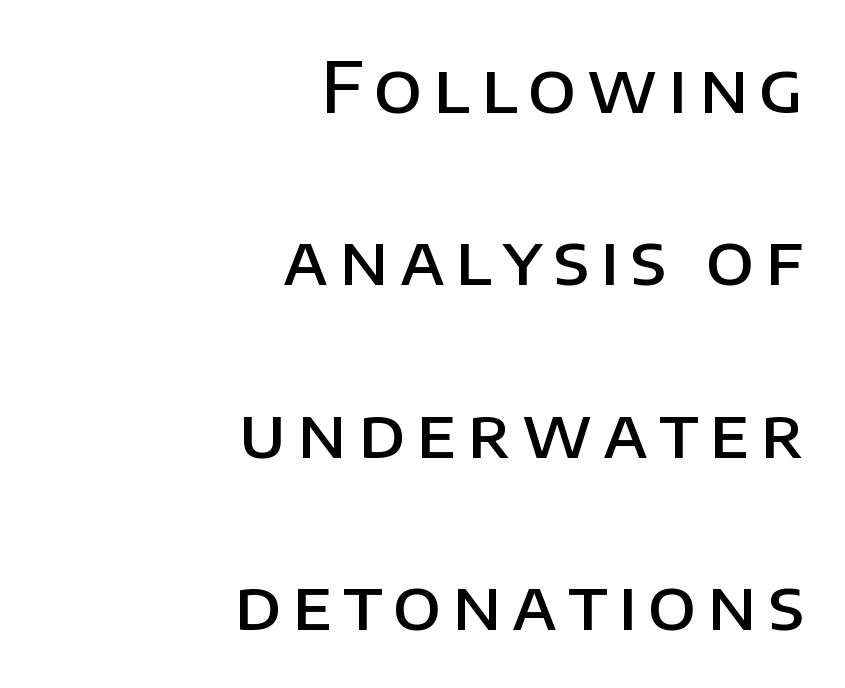
Typographic density is moderately raised because the face is semibold. Varying glyph widths throughout — classic text-font behaviour. If you measured baseline to baseline, you'd find a long distance. Italic: no, the glyphs are upright roman.
